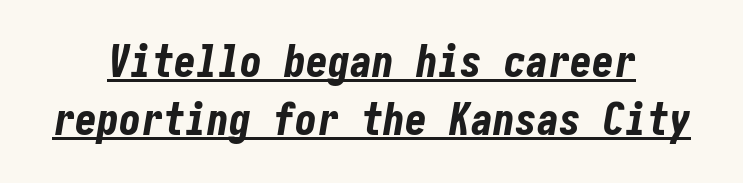
The image shows 44 px bold, condensed type, italic (leaning right); set centered, normal line spacing (1.32x), normal letter spacing, underlined; low stroke contrast and a medium x-height.
